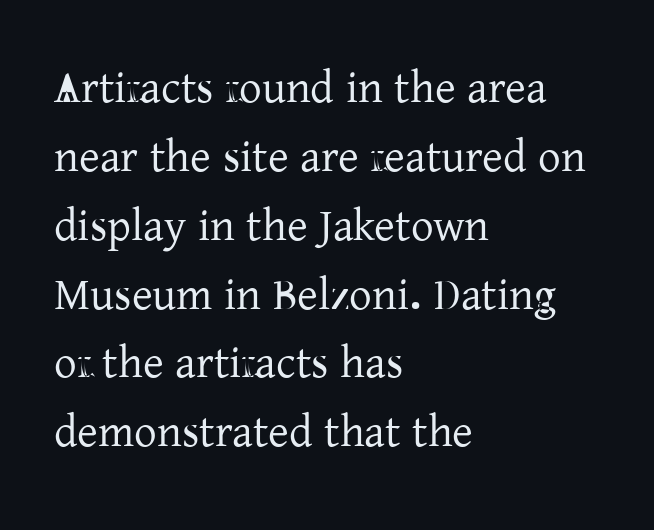
{"serif": "yes", "italic": "no", "width": "normal", "stroke_contrast": "low", "x_height": "medium", "monospaced": "no", "underline": "no", "align": "left", "line_spacing": "normal", "line_spacing_ratio": 1.53, "letter_spacing": "normal", "letter_spacing_em": 0.0, "glyph_px": 45}
